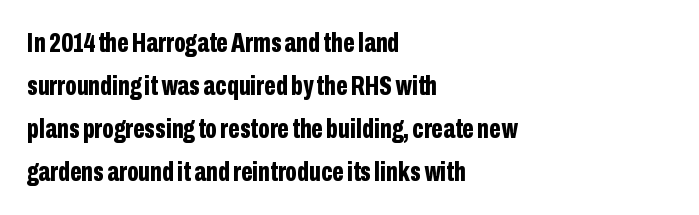
Q: Is the text bold? A: Yes.
Q: Is the text italic (slanted)? A: No, it is upright.
Q: Is the typeface a serif or a sans-serif typeface? A: Sans-serif.
Q: Is the text underlined? A: No.
Q: How is the paragraph aligned? A: Left-aligned.
Q: Is the spacing between letters normal or unusually wide? A: Normal.
Q: Is the spacing between lines tight, normal or loose? A: Normal.
Q: Width (condensed, normal, or wide)? A: Condensed.
Q: Stroke contrast? A: Low.
Q: x-height? A: Medium.
Q: Monospaced? A: No.
